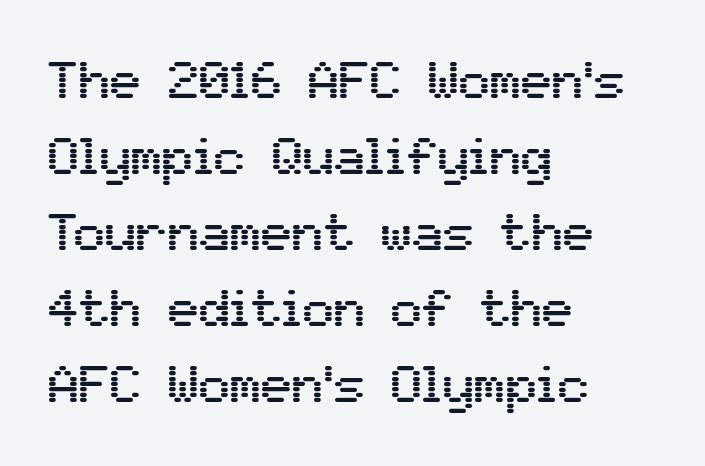
{"serif": "no", "italic": "no", "width": "normal", "stroke_contrast": "medium", "x_height": "medium", "monospaced": "no", "underline": "no", "align": "left", "line_spacing": "normal", "line_spacing_ratio": 1.46, "letter_spacing": "normal", "letter_spacing_em": 0.0, "glyph_px": 52}
